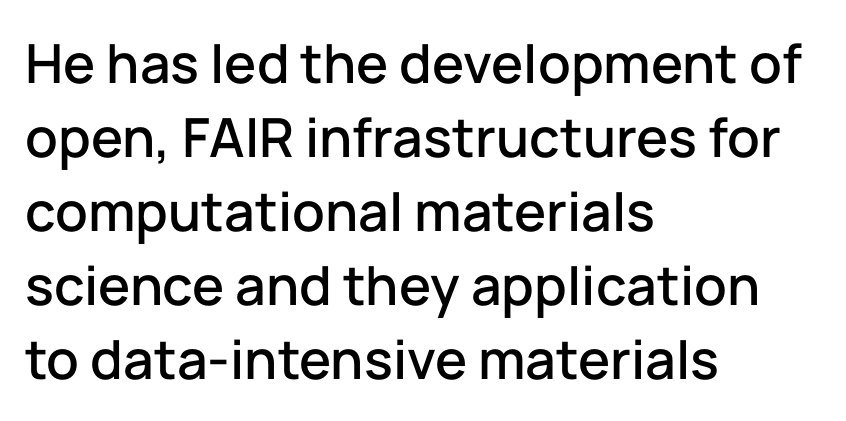
The image shows 54 px sans-serif type, upright; set left-aligned, normal line spacing (1.37x), normal letter spacing, not underlined; low stroke contrast and a medium x-height.
